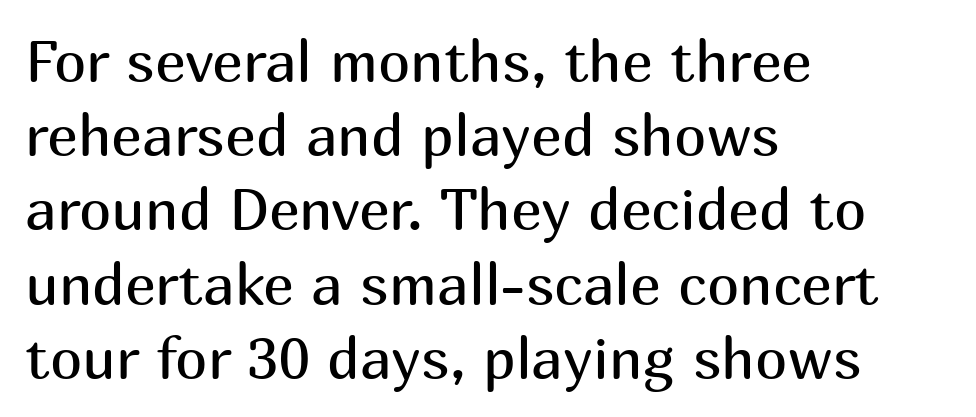
{"serif": "no", "italic": "no", "bold": "no", "weight": "regular", "width": "normal", "stroke_contrast": "medium", "x_height": "medium", "monospaced": "no", "underline": "no", "align": "left", "line_spacing": "normal", "line_spacing_ratio": 1.28, "letter_spacing": "normal", "letter_spacing_em": 0.0, "glyph_px": 58}
